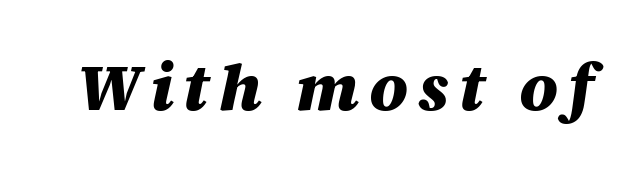
{"italic": "yes", "lean": "right", "slant_degrees": 12, "bold": "yes", "weight": "heavy", "width": "normal", "stroke_contrast": "medium", "x_height": "large", "monospaced": "no", "underline": "no", "glyph_px": 66}
